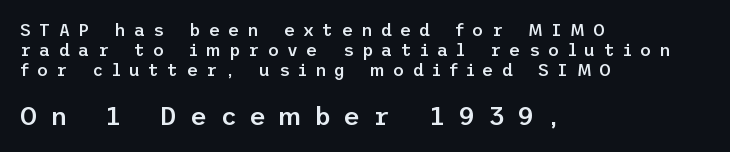
{"italic": "no", "bold": "semi", "underline": "no", "align": "left", "line_spacing_ratio": 1.19, "letter_spacing": "wide", "letter_spacing_em": 0.49, "larger_block": "second", "size_ratio": 1.53, "glyph_px": 26}
